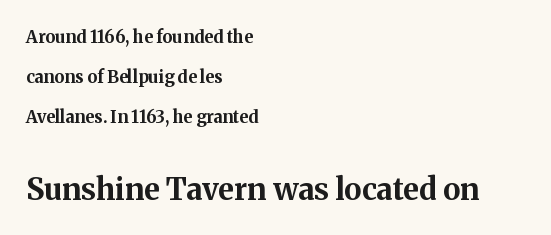
{"serif": "yes", "italic": "no", "bold": "yes", "weight": "bold", "width": "normal", "stroke_contrast": "medium", "x_height": "medium", "monospaced": "no", "underline": "no", "align": "left", "line_spacing": "loose", "line_spacing_ratio": 2.35, "letter_spacing": "normal", "letter_spacing_em": 0.0, "larger_block": "second", "size_ratio": 1.76, "glyph_px": 30}
